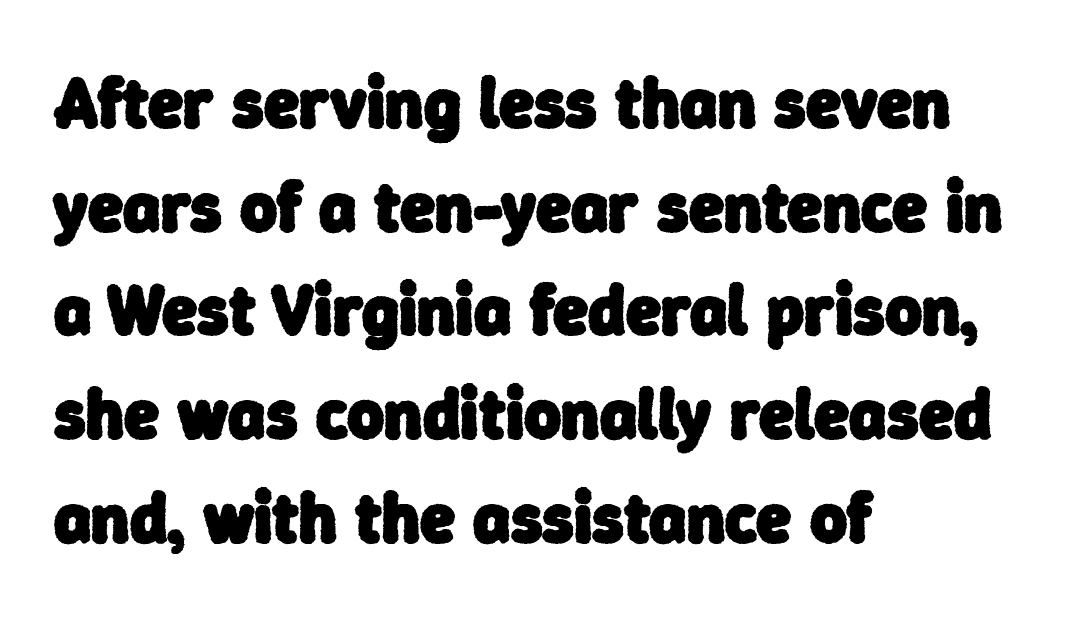
The image shows 71 px heavy sans-serif type; set left-aligned, normal line spacing (1.46x), normal letter spacing, not underlined; low stroke contrast and a medium x-height.
